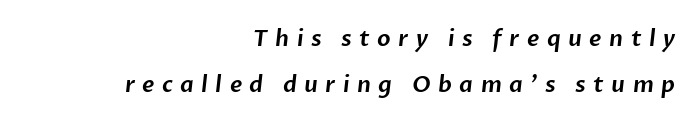
In CSS terms this would be text-align: right. You could only call the tracking loose — the letters float apart. How would I describe the line gaps? Wide and relaxed. Clear beneath every line of the passage.
